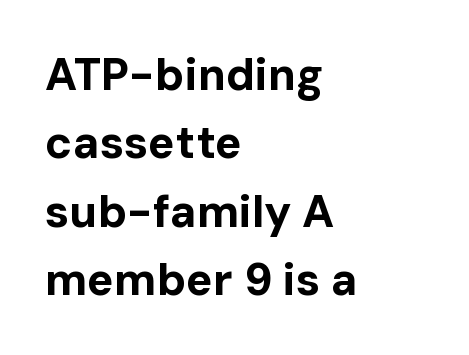
Q: Is the text bold? A: Yes.
Q: Is the text italic (slanted)? A: No, it is upright.
Q: Is the typeface a serif or a sans-serif typeface? A: Sans-serif.
Q: Is the text underlined? A: No.
Q: How is the paragraph aligned? A: Left-aligned.
Q: Is the spacing between letters normal or unusually wide? A: Normal.
Q: Is the spacing between lines tight, normal or loose? A: Normal.
Q: Width (condensed, normal, or wide)? A: Normal.
Q: Stroke contrast? A: Low.
Q: x-height? A: Medium.
Q: Monospaced? A: No.
